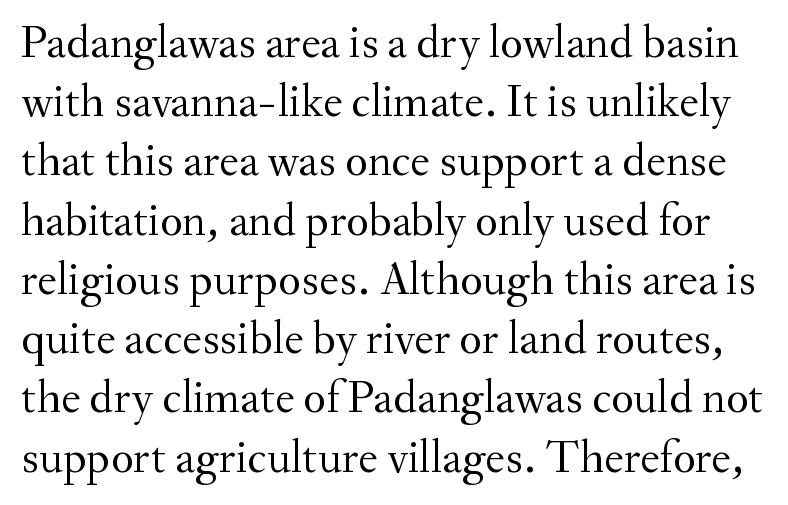
The image shows 47 px regular-weight serif type, upright; set normal line spacing (1.26x), normal letter spacing, not underlined; medium stroke contrast and a small x-height.
